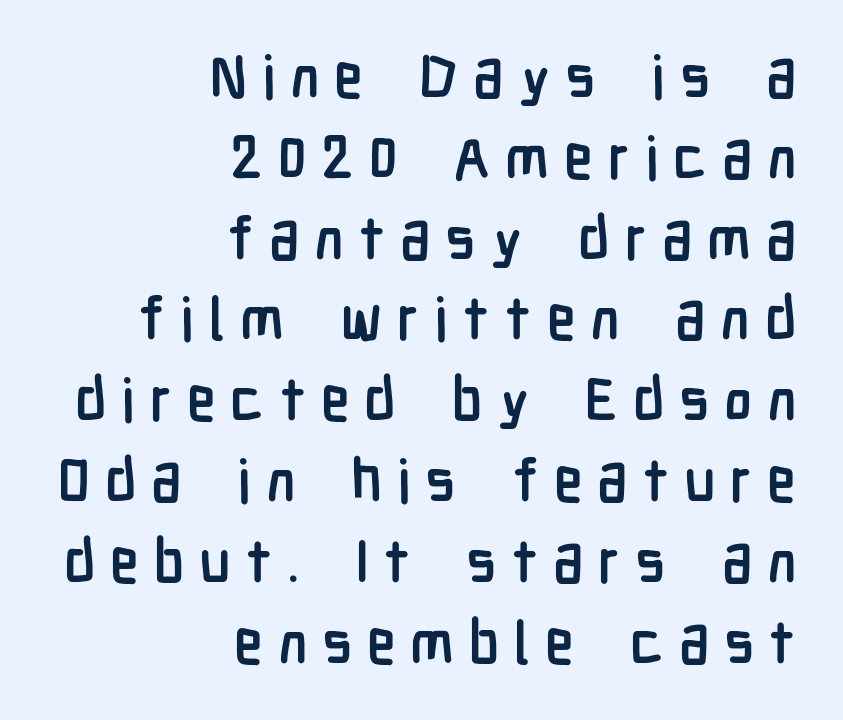
The image shows 59 px semibold, condensed sans-serif type, upright; set right-aligned, normal line spacing (1.37x), unusually wide letter spacing (+0.25 em), not underlined; low stroke contrast and a medium x-height.
